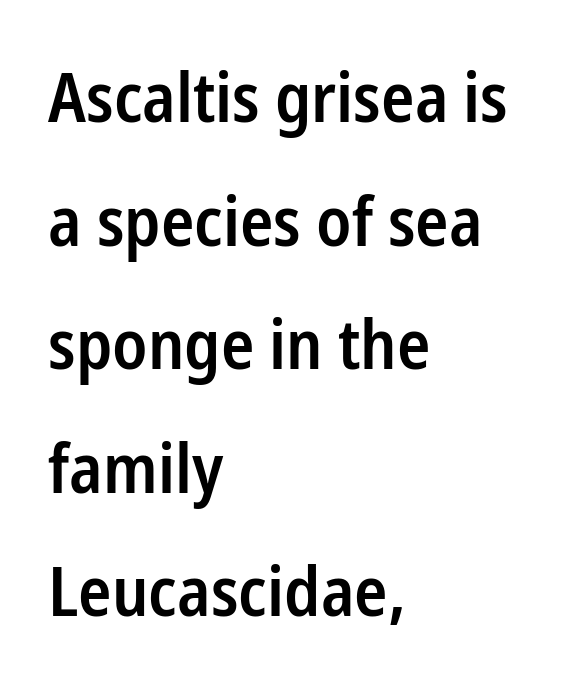
Only glyphs here, with clear space below each row. Students, this is semibold: more ink than regular, less than bold. Tall strokes in this sample are plumb rather than angled. The rag falls on the right side of this text block. The rendering uses natural spacing where letterforms have individual widths.
